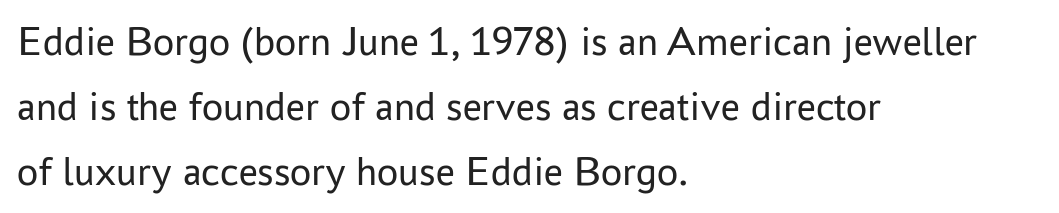
{"serif": "no", "italic": "no", "bold": "no", "weight": "regular", "width": "normal", "stroke_contrast": "low", "x_height": "medium", "monospaced": "no", "underline": "no", "align": "left", "line_spacing": "normal", "line_spacing_ratio": 1.55, "letter_spacing": "normal", "letter_spacing_em": 0.0, "glyph_px": 42}
